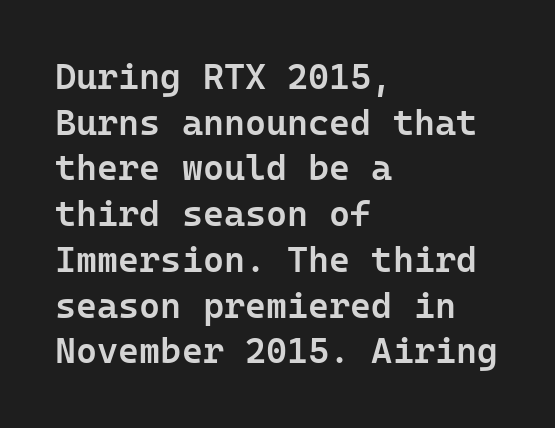
{"serif": "no", "italic": "no", "bold": "semi", "weight": "semibold", "width": "normal", "stroke_contrast": "low", "x_height": "medium", "underline": "no", "align": "left", "line_spacing": "normal", "line_spacing_ratio": 1.27, "letter_spacing": "normal", "letter_spacing_em": 0.0, "glyph_px": 36}
